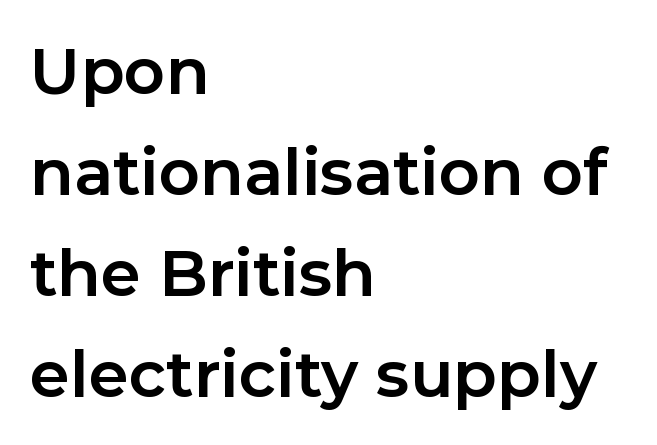
Q: Is the text bold? A: Yes.
Q: Is the text italic (slanted)? A: No, it is upright.
Q: Is the typeface a serif or a sans-serif typeface? A: Sans-serif.
Q: Is the text underlined? A: No.
Q: How is the paragraph aligned? A: Left-aligned.
Q: Is the spacing between letters normal or unusually wide? A: Normal.
Q: Is the spacing between lines tight, normal or loose? A: Normal.
Q: Width (condensed, normal, or wide)? A: Normal.
Q: Stroke contrast? A: Low.
Q: x-height? A: Medium.
Q: Monospaced? A: No.
